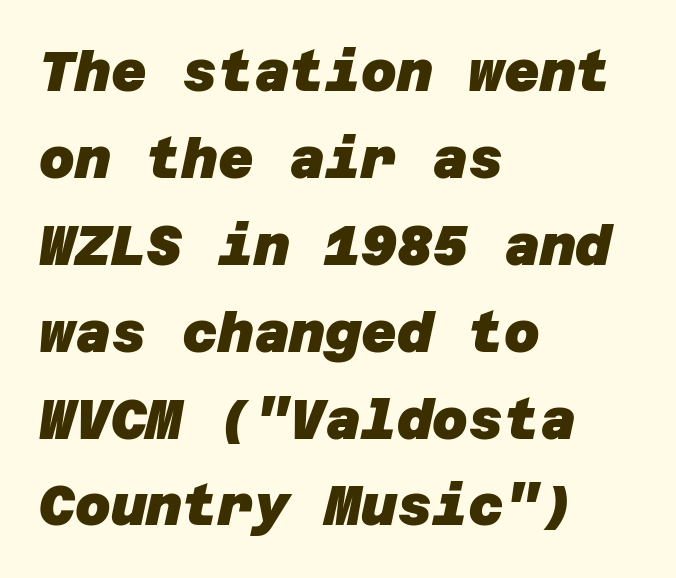
Unmarked baselines from the first word to the last. The font is running at its bold setting. In CSS terms this would be text-align: left. Tracking here is standard; glyphs follow each other at the usual distance.
